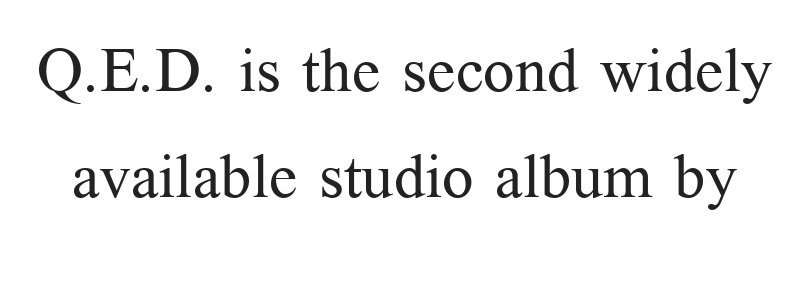
Q: Is the text bold? A: No.
Q: Is the text italic (slanted)? A: No, it is upright.
Q: Is the typeface a serif or a sans-serif typeface? A: Serif.
Q: Is the text underlined? A: No.
Q: Is the spacing between letters normal or unusually wide? A: Normal.
Q: Width (condensed, normal, or wide)? A: Normal.
Q: Stroke contrast? A: Medium.
Q: x-height? A: Medium.
Q: Monospaced? A: No.
